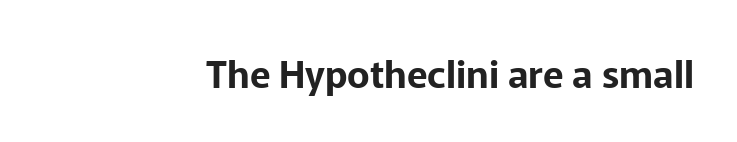
This rendering uses right alignment, leaving the left contour irregular. Each letter keeps its own natural width here, so spacing adapts to shape. Descender tails drop into unmarked territory. Quick note: not italic, upright.
